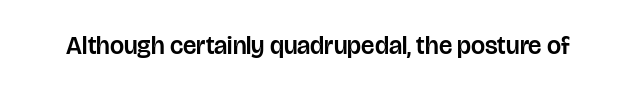
If you drew a line through each stem, it would be perfectly vertical. Characters follow at the spacing the type designer built in. The words here are not underlined.
